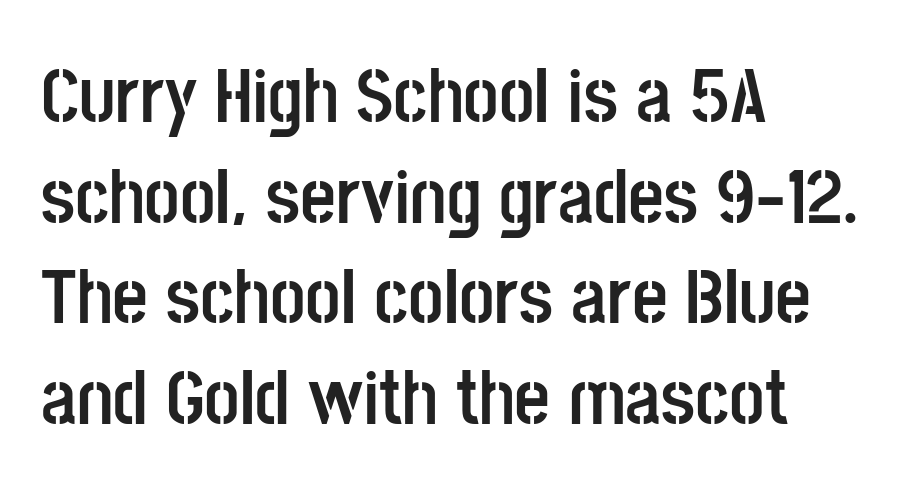
{"serif": "no", "italic": "no", "bold": "yes", "weight": "semibold", "width": "condensed", "stroke_contrast": "low", "x_height": "large", "monospaced": "no", "underline": "no", "align": "left", "line_spacing": "normal", "line_spacing_ratio": 1.29, "letter_spacing": "normal", "letter_spacing_em": 0.0, "glyph_px": 78}
